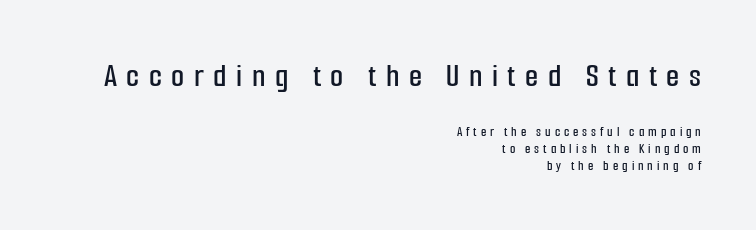
The image shows 34 px condensed sans-serif type, upright; set right-aligned, line spacing 1.2x, unusually wide letter spacing (+0.28 em), not underlined; the first (top) block is 2.43x larger; low stroke contrast and a medium x-height.
